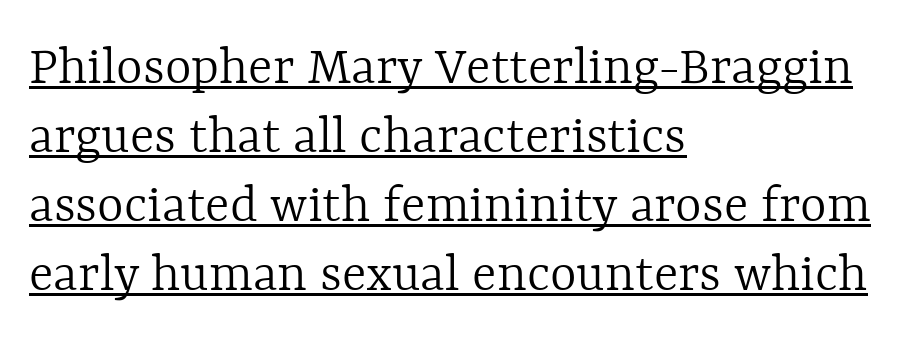
Q: Is the text bold? A: No.
Q: Is the text italic (slanted)? A: No, it is upright.
Q: Is the text underlined? A: Yes.
Q: How is the paragraph aligned? A: Left-aligned.
Q: Is the spacing between letters normal or unusually wide? A: Normal.
Q: Width (condensed, normal, or wide)? A: Normal.
Q: x-height? A: Medium.
Q: Monospaced? A: No.
